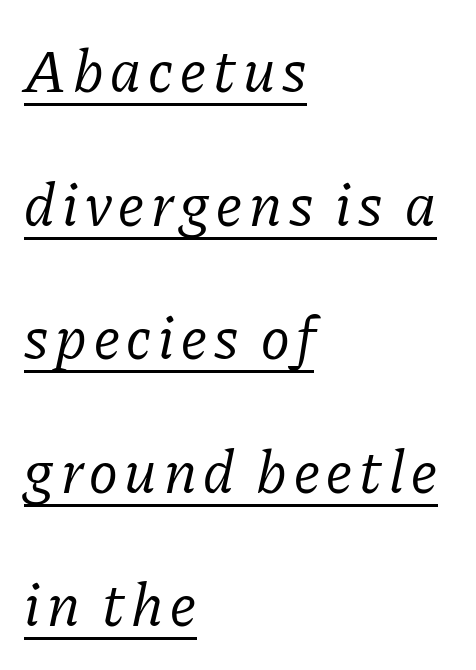
{"serif": "yes", "italic": "yes", "lean": "right", "slant_degrees": 11, "bold": "no", "weight": "regular", "width": "normal", "stroke_contrast": "low", "x_height": "medium", "monospaced": "no", "underline": "yes", "align": "left", "line_spacing": "loose", "line_spacing_ratio": 2.19, "glyph_px": 61}
